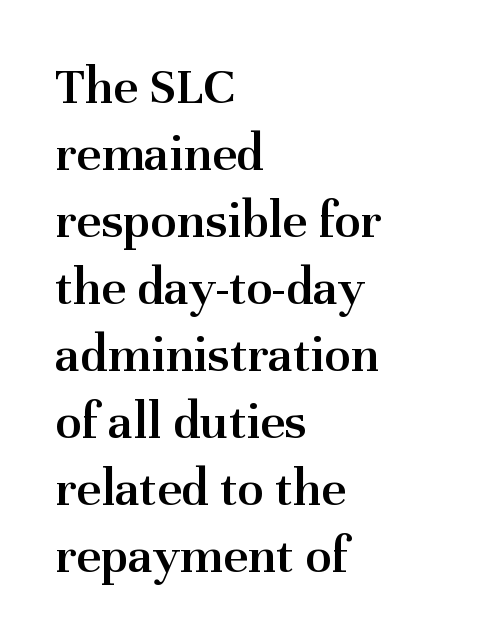
Think of a printed novel: that variable character pitch is what you see here. Style check: upright. Tracking value appears to be zero — textbook default spacing. The string is rendered with underlining switched off. The face used here is seriffed, in the tradition of book romans.
